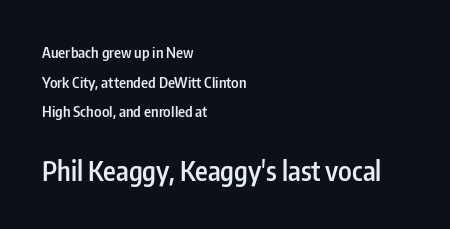
These lines stand farther apart than default settings would place them. These two chunks differ in scale, with the bottom chunk taking the larger measure. Letter spacing: default. A typesetter would mark this as roman, not italic.
